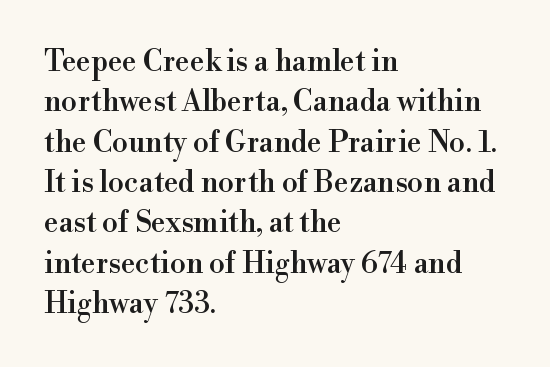
Q: Is the text italic (slanted)? A: No, it is upright.
Q: Is the typeface a serif or a sans-serif typeface? A: Serif.
Q: Is the text underlined? A: No.
Q: How is the paragraph aligned? A: Left-aligned.
Q: Is the spacing between letters normal or unusually wide? A: Normal.
Q: Is the spacing between lines tight, normal or loose? A: Normal.
Q: Width (condensed, normal, or wide)? A: Normal.
Q: x-height? A: Small.
Q: Monospaced? A: No.
